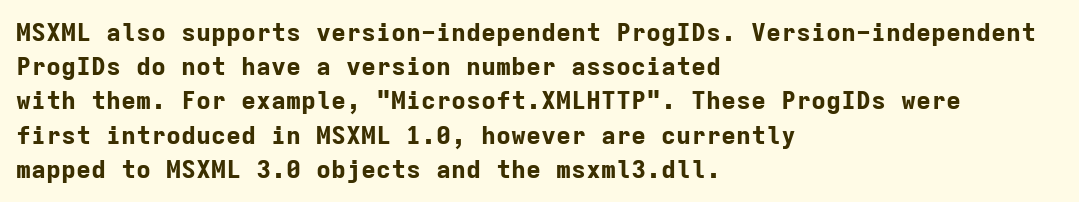
{"italic": "no", "bold": "yes", "underline": "no", "align": "left", "line_spacing": "normal", "line_spacing_ratio": 1.37, "letter_spacing": "normal", "letter_spacing_em": 0.0, "glyph_px": 25}
